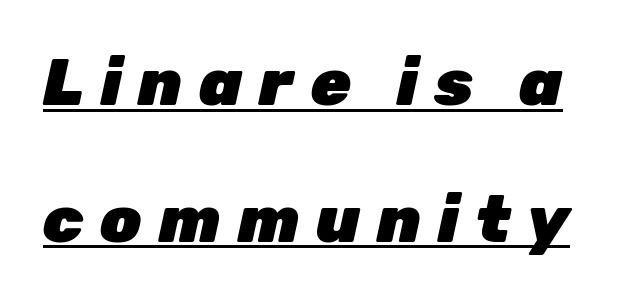
The image shows 66 px heavy type, italic (leaning right); set loose line spacing (2.07x), unusually wide letter spacing (+0.25 em), underlined; low stroke contrast and a medium x-height.
